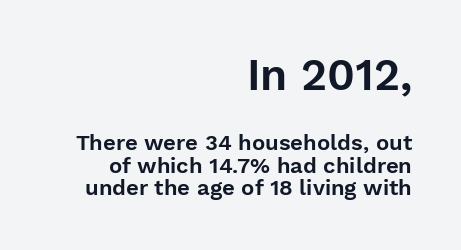
The image shows 44 px sans-serif type, upright; set right-aligned, tight line spacing (1.02x), normal letter spacing, not underlined; the first (top) block is 2.0x larger; low stroke contrast and a medium x-height.
